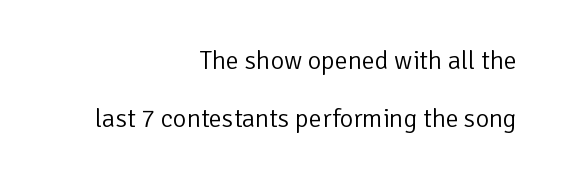
{"italic": "no", "bold": "no", "underline": "no", "align": "right", "line_spacing": "loose", "line_spacing_ratio": 2.22, "letter_spacing": "normal", "letter_spacing_em": 0.0, "glyph_px": 26}
